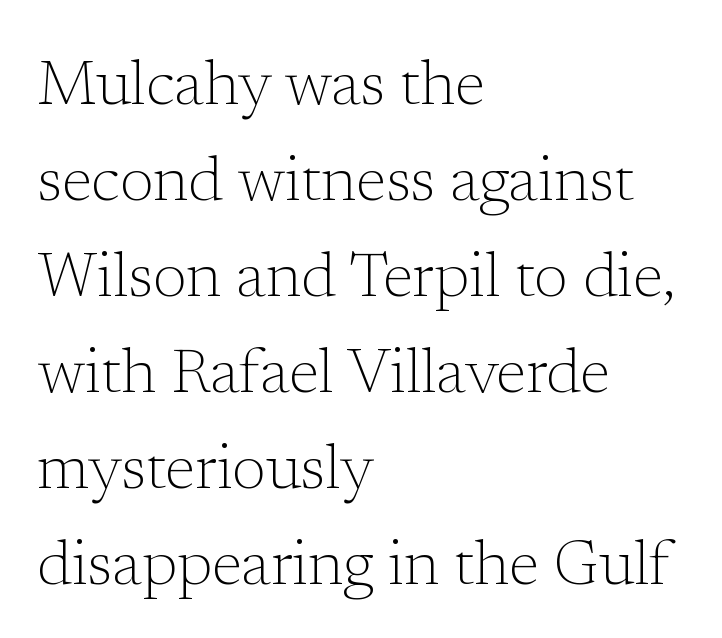
Q: Is the text bold? A: No.
Q: Is the text italic (slanted)? A: No, it is upright.
Q: Is the typeface a serif or a sans-serif typeface? A: Serif.
Q: Is the text underlined? A: No.
Q: How is the paragraph aligned? A: Left-aligned.
Q: Is the spacing between letters normal or unusually wide? A: Normal.
Q: Is the spacing between lines tight, normal or loose? A: Normal.
Q: Width (condensed, normal, or wide)? A: Normal.
Q: Stroke contrast? A: Low.
Q: x-height? A: Medium.
Q: Monospaced? A: No.
